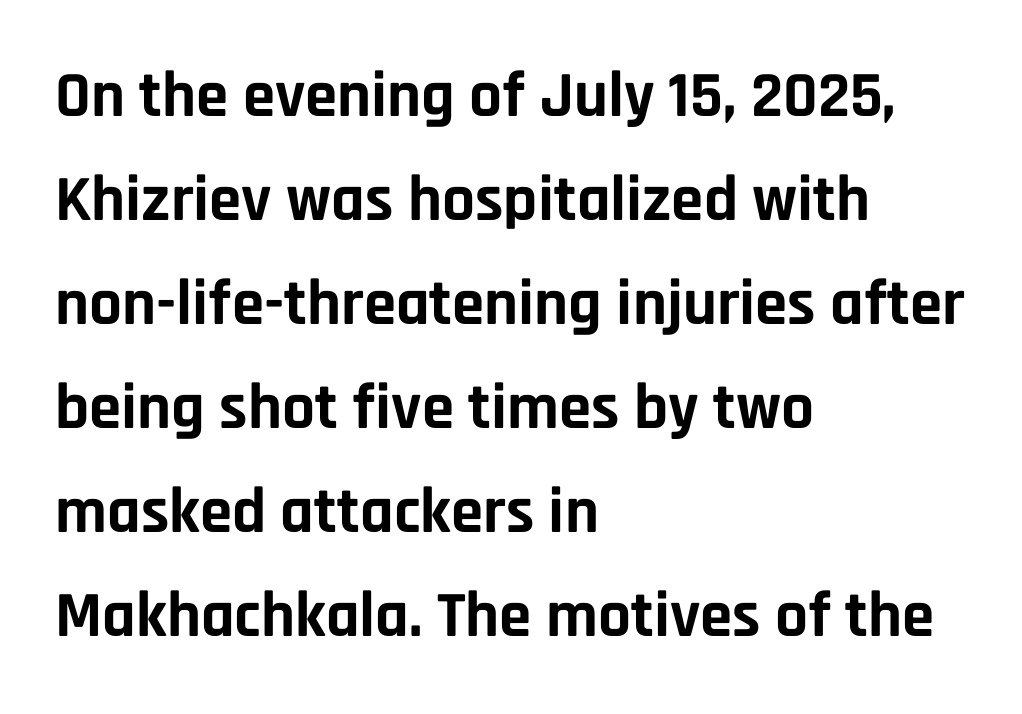
The image shows 65 px bold sans-serif type, upright; set left-aligned, normal line spacing (1.6x), normal letter spacing, not underlined; low stroke contrast and a large x-height.
